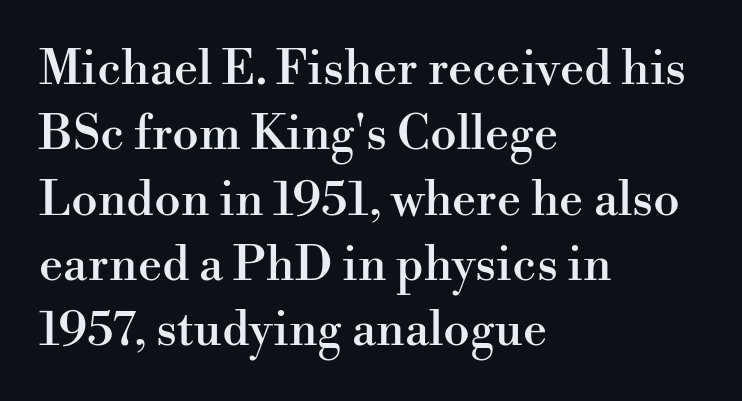
The image shows 48 px serif type, upright; set left-aligned, normal line spacing (1.36x), normal letter spacing, not underlined; high stroke contrast and a small x-height.
